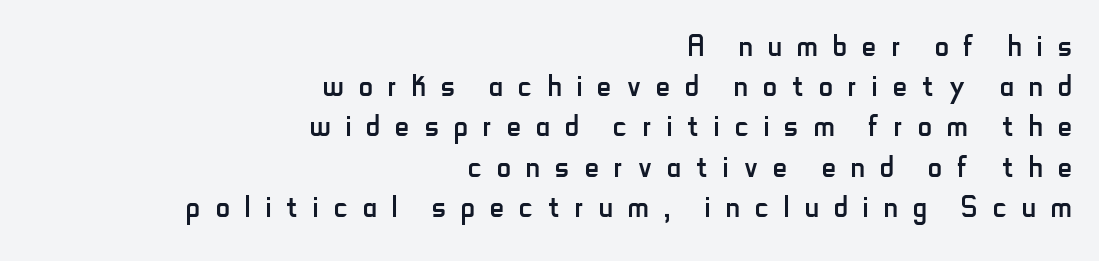
What kind of face is this? One without serifs — a sans. The paragraph has a hard right edge and a soft left edge. Underline: absent. The lettering stays uniformly vertical, giving the passage a roman look. These lines are rendered in a variable-pitch font. Is the letter spacing exaggerated? Yes — the characters are pushed far apart.
